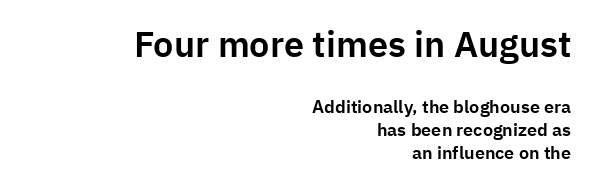
{"serif": "no", "italic": "no", "width": "normal", "stroke_contrast": "low", "x_height": "medium", "monospaced": "no", "underline": "no", "align": "right", "line_spacing": "normal", "line_spacing_ratio": 1.28, "letter_spacing": "normal", "letter_spacing_em": 0.0, "larger_block": "first", "size_ratio": 2.0, "glyph_px": 36}
